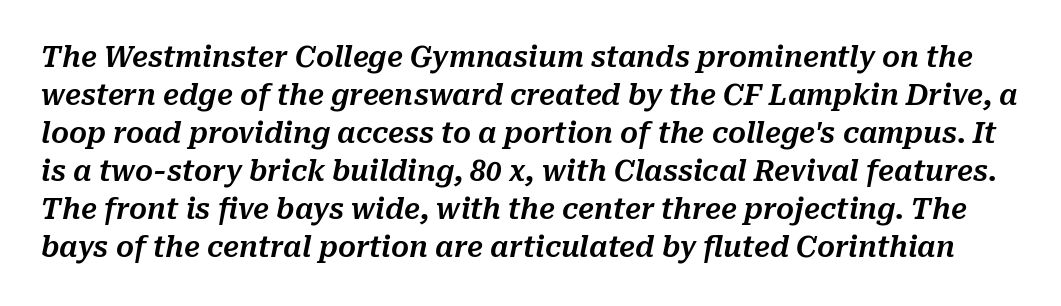
Q: Is the text italic (slanted)? A: Yes, it leans right by about 10 degrees.
Q: Is the text underlined? A: No.
Q: Is the spacing between letters normal or unusually wide? A: Normal.
Q: Is the spacing between lines tight, normal or loose? A: Normal.
Q: Width (condensed, normal, or wide)? A: Normal.
Q: Stroke contrast? A: Medium.
Q: x-height? A: Medium.
Q: Monospaced? A: No.
